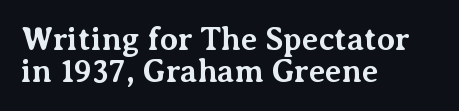
The image shows 32 px bold serif type, upright; set left-aligned, tight line spacing (1.0x), normal letter spacing, not underlined; medium stroke contrast and a medium x-height.
